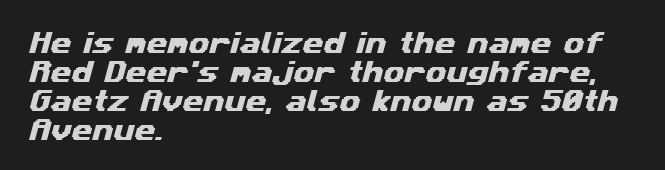
Q: Is the text underlined? A: No.
Q: How is the paragraph aligned? A: Left-aligned.
Q: Is the spacing between letters normal or unusually wide? A: Normal.
